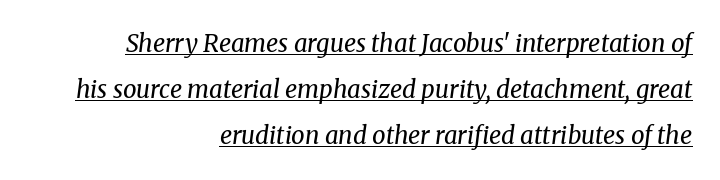
Leading: increased. No chunkiness to these letters — they're not bold. Tracking value appears to be zero — textbook default spacing. Compared with undecorated copy, this sample adds a rule below the words. Right-aligned paragraph, ragged on the left. Style check: oblique.
